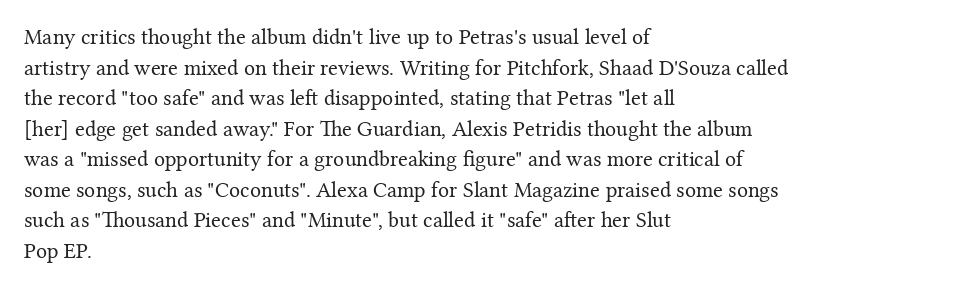
Q: Is the text bold? A: No.
Q: Is the text italic (slanted)? A: No, it is upright.
Q: Is the text underlined? A: No.
Q: How is the paragraph aligned? A: Left-aligned.
Q: Is the spacing between letters normal or unusually wide? A: Normal.
Q: Is the spacing between lines tight, normal or loose? A: Normal.
